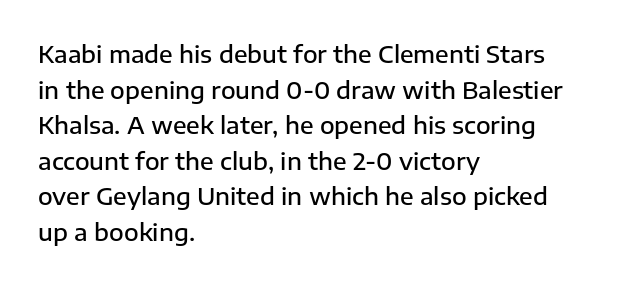
A semibold gives these letters moderate extra thickness, short of bold. Line spacing here is normal. Short note: letters normally spaced. Designer's note — italics off, roman on. A clean baseline with only descenders dipping below it. Line beginnings align vertically; line endings do not.
